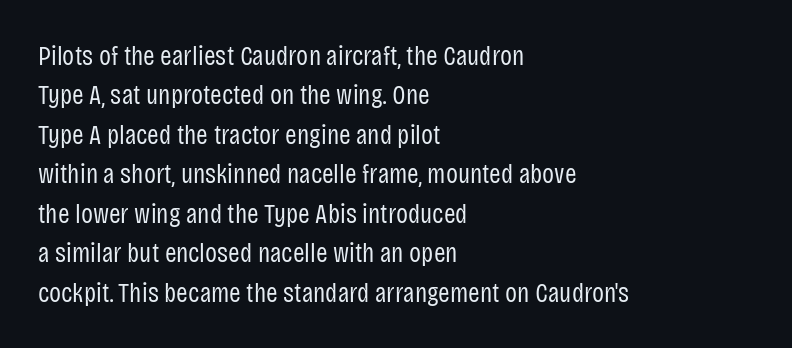
{"serif": "no", "italic": "no", "bold": "no", "weight": "regular", "width": "condensed", "stroke_contrast": "low", "x_height": "large", "monospaced": "no", "underline": "no", "align": "left", "line_spacing": "normal", "line_spacing_ratio": 1.41, "letter_spacing": "normal", "letter_spacing_em": 0.0, "glyph_px": 28}
